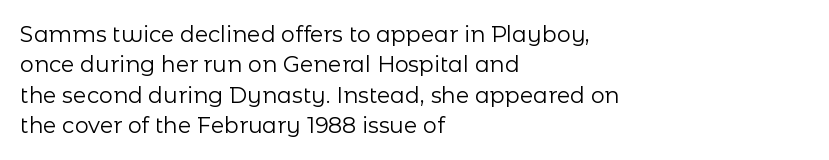
The image shows 22 px text type, upright; set left-aligned, normal line spacing (1.38x), normal letter spacing, not underlined.
